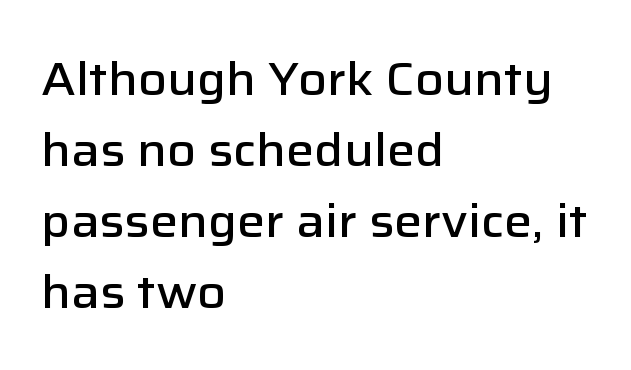
Q: Is the text bold? A: Semi-bold.
Q: Is the text italic (slanted)? A: No, it is upright.
Q: Is the typeface a serif or a sans-serif typeface? A: Sans-serif.
Q: Is the text underlined? A: No.
Q: How is the paragraph aligned? A: Left-aligned.
Q: Is the spacing between letters normal or unusually wide? A: Normal.
Q: Is the spacing between lines tight, normal or loose? A: Normal.
Q: Width (condensed, normal, or wide)? A: Normal.
Q: Stroke contrast? A: Low.
Q: x-height? A: Medium.
Q: Monospaced? A: No.
